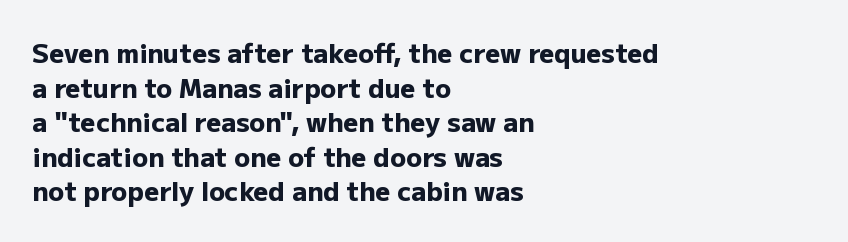
The image shows 26 px bold type, upright; set left-aligned, normal line spacing (1.33x), normal letter spacing, not underlined.
